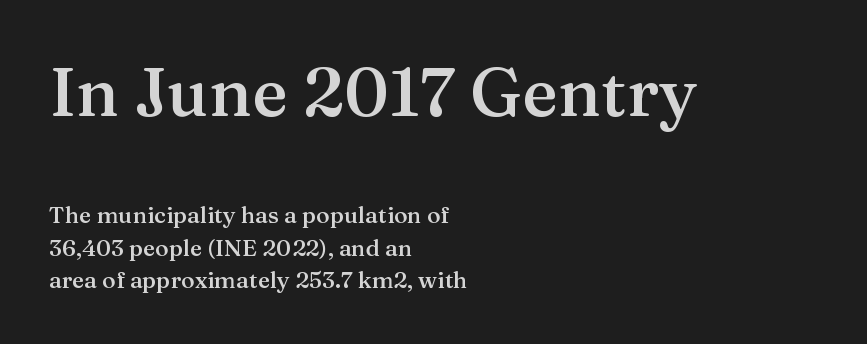
Q: Is the text bold? A: Semi-bold.
Q: Is the text italic (slanted)? A: No, it is upright.
Q: Is the typeface a serif or a sans-serif typeface? A: Serif.
Q: Is the text underlined? A: No.
Q: How is the paragraph aligned? A: Left-aligned.
Q: Is the spacing between letters normal or unusually wide? A: Normal.
Q: Is the spacing between lines tight, normal or loose? A: Normal.
Q: Which block of text is set in a larger size, the first (top) or the second (bottom)? A: The first (top) one.
Q: Width (condensed, normal, or wide)? A: Normal.
Q: Stroke contrast? A: Medium.
Q: x-height? A: Medium.
Q: Monospaced? A: No.
